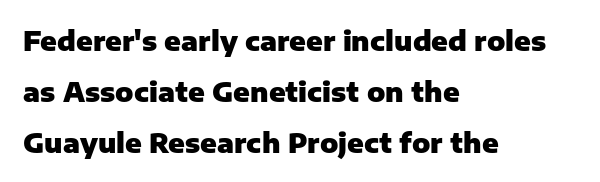
The words here are not underlined. This sample is left-justified, so line endings fall wherever the words run out. Unlike italic type, these characters show no tilt at all. Pretty heavy lettering here — definitely bold.
